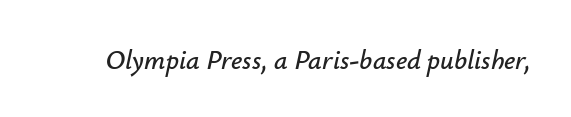
Q: Is the text italic (slanted)? A: Yes, it leans right by about 12 degrees.
Q: Is the text underlined? A: No.
Q: Is the spacing between letters normal or unusually wide? A: Normal.
